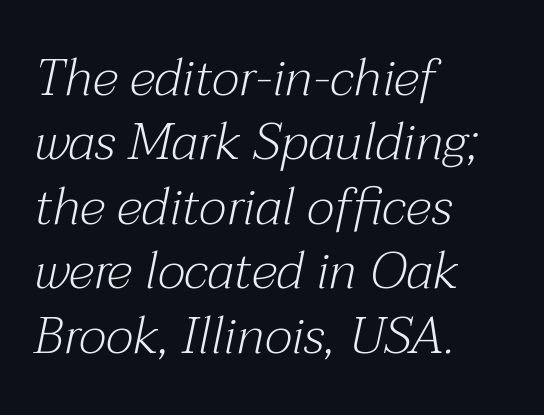
The image shows 52 px light serif type, italic (leaning right); set left-aligned, line spacing 1.24x, normal letter spacing, not underlined; medium stroke contrast and a medium x-height.
